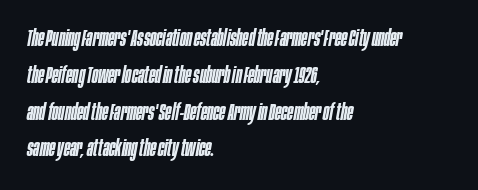
The image shows 23 px text type, italic (leaning right); set left-aligned, normal line spacing (1.6x), normal letter spacing, not underlined.
